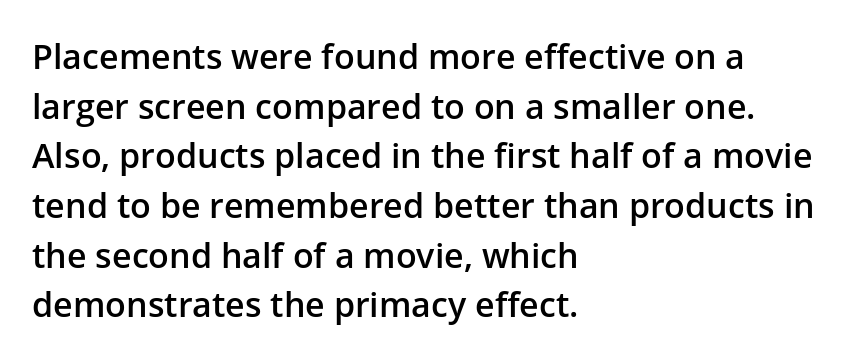
Do the characters align in a grid? No, the font is proportional. The space between consecutive lines is moderate. Casual observation: everything's shoved over to the left. Does the weight exceed regular? Yes, but only to semibold. Are there feet on the stems? There aren't — it's a sans.
